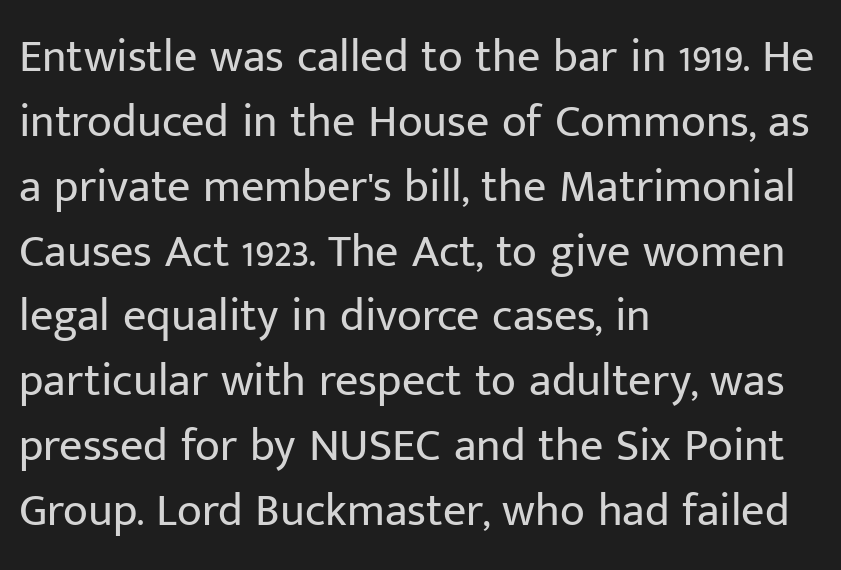
The image shows 46 px regular-weight sans-serif type, upright; set left-aligned, normal line spacing (1.41x), normal letter spacing, not underlined; low stroke contrast and a medium x-height.
